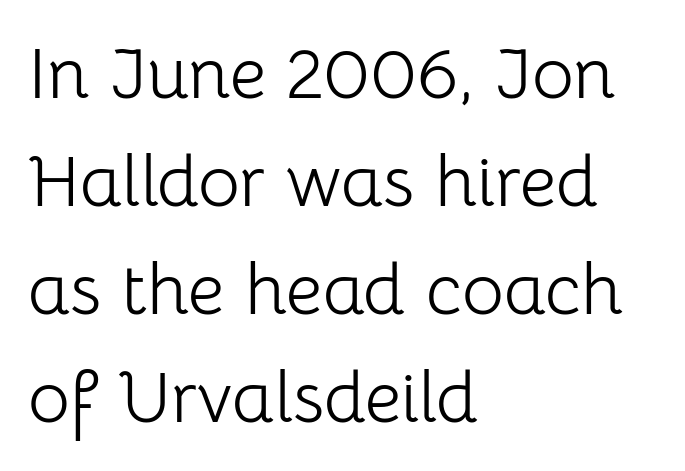
The image shows 72 px light sans-serif type, upright; set left-aligned, normal line spacing (1.5x), normal letter spacing, not underlined; low stroke contrast and a medium x-height.
